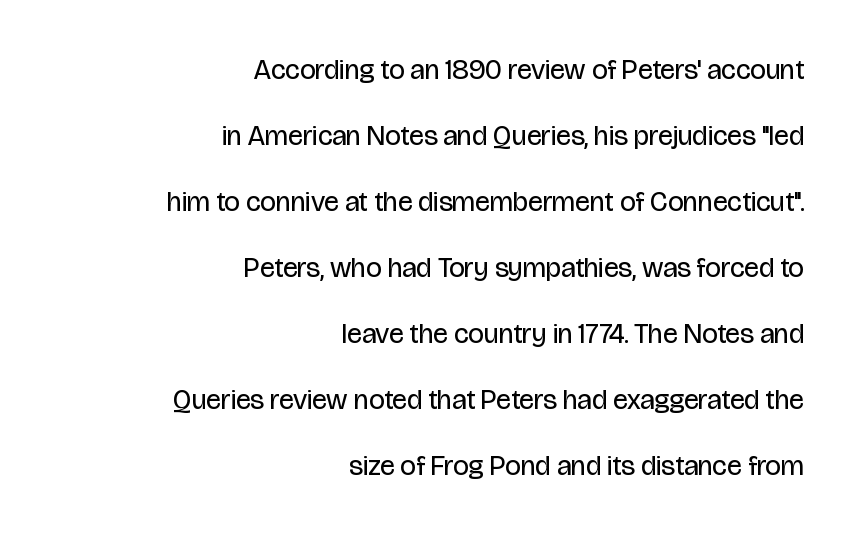
Q: Is the text bold? A: No.
Q: Is the text italic (slanted)? A: No, it is upright.
Q: Is the typeface a serif or a sans-serif typeface? A: Sans-serif.
Q: Is the text underlined? A: No.
Q: How is the paragraph aligned? A: Right-aligned.
Q: Is the spacing between letters normal or unusually wide? A: Normal.
Q: Is the spacing between lines tight, normal or loose? A: Loose.
Q: Width (condensed, normal, or wide)? A: Condensed.
Q: Stroke contrast? A: Low.
Q: x-height? A: Large.
Q: Monospaced? A: No.
